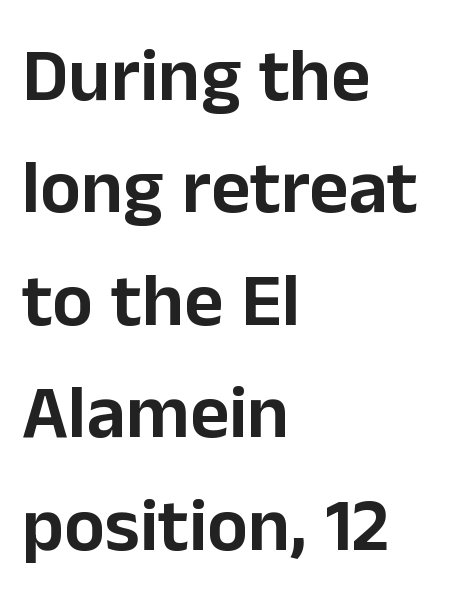
Q: Is the text italic (slanted)? A: No, it is upright.
Q: Is the typeface a serif or a sans-serif typeface? A: Sans-serif.
Q: Is the text underlined? A: No.
Q: How is the paragraph aligned? A: Left-aligned.
Q: Is the spacing between letters normal or unusually wide? A: Normal.
Q: Is the spacing between lines tight, normal or loose? A: Normal.
Q: Width (condensed, normal, or wide)? A: Normal.
Q: Stroke contrast? A: Low.
Q: x-height? A: Medium.
Q: Monospaced? A: No.
